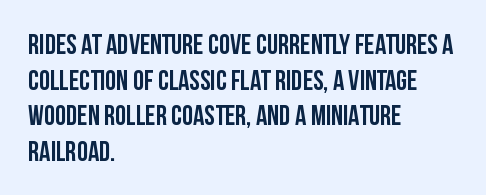
It's the straight-up-and-down kind of type. Varying glyph widths throughout — classic text-font behaviour. Nothing unusual about the tracking: characters are spaced as the font intends. Check under the words: just untouched page.
